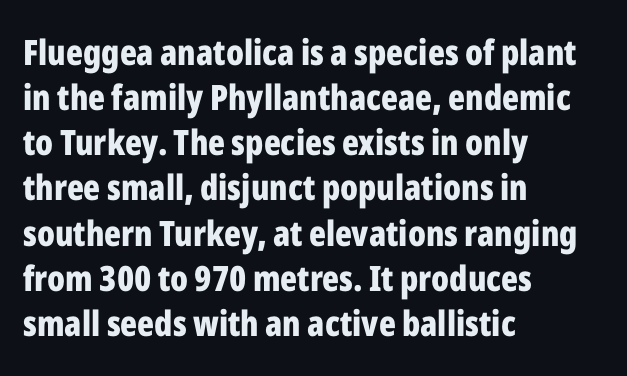
Q: Is the text bold? A: Yes.
Q: Is the text italic (slanted)? A: No, it is upright.
Q: Is the typeface a serif or a sans-serif typeface? A: Sans-serif.
Q: Is the text underlined? A: No.
Q: How is the paragraph aligned? A: Left-aligned.
Q: Is the spacing between letters normal or unusually wide? A: Normal.
Q: Is the spacing between lines tight, normal or loose? A: Normal.
Q: Width (condensed, normal, or wide)? A: Condensed.
Q: Stroke contrast? A: Low.
Q: x-height? A: Medium.
Q: Monospaced? A: No.
